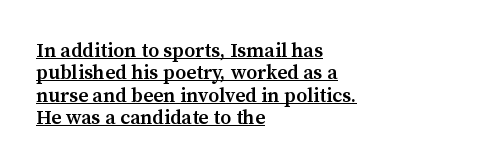
The image shows 20 px text type, upright; set left-aligned, tight line spacing (1.12x), normal letter spacing, underlined.
